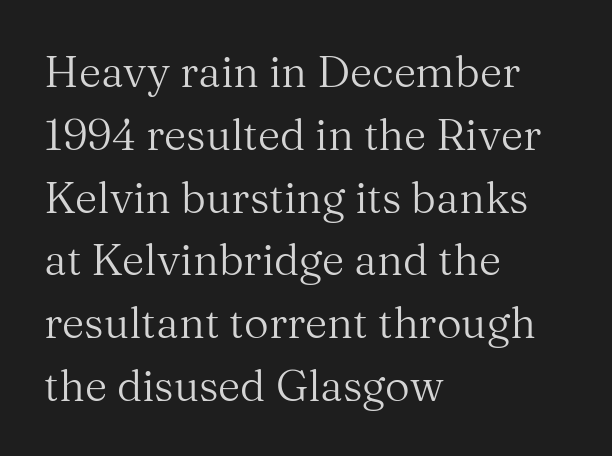
The image shows 43 px regular-weight serif type, upright; set left-aligned, normal line spacing (1.46x), normal letter spacing, not underlined; medium stroke contrast and a medium x-height.
